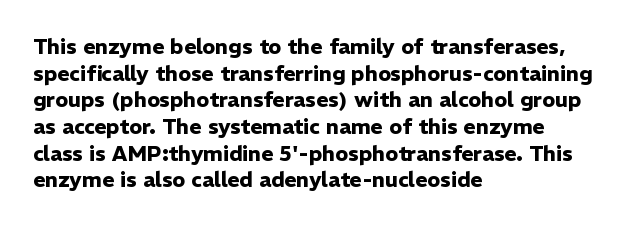
The image shows 21 px bold type, upright; set left-aligned, normal line spacing (1.27x), normal letter spacing, not underlined.
